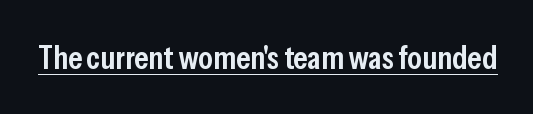
Note: no serifs on the glyphs. Somebody hit Ctrl+U on this one — the words are underlined. Typesetter's note: demi weight, one step under bold. Here the glyphs are tracked normally, forming tight word shapes.
